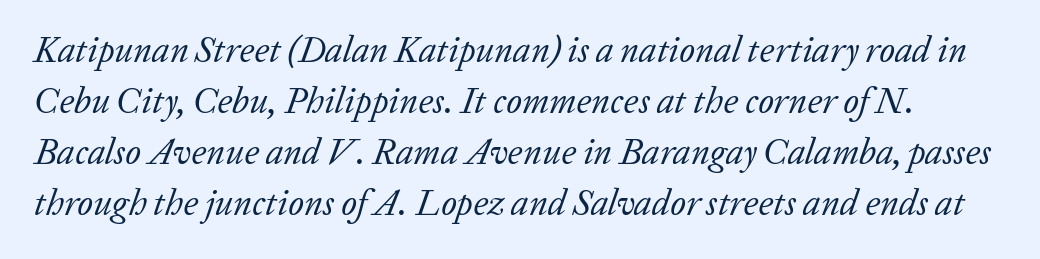
{"serif": "yes", "italic": "yes", "lean": "right", "slant_degrees": 20, "bold": "no", "weight": "regular", "width": "normal", "stroke_contrast": "low", "x_height": "medium", "monospaced": "no", "underline": "no", "line_spacing": "normal", "line_spacing_ratio": 1.42, "letter_spacing": "normal", "letter_spacing_em": 0.0, "glyph_px": 36}
